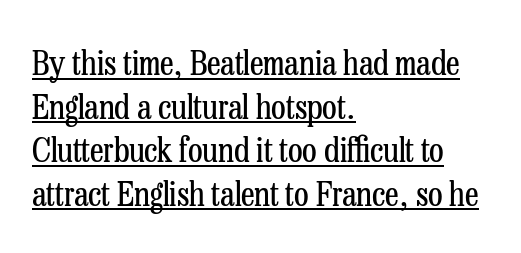
Check where the strokes stop: tiny serifs finish them off. Stem width sits at or under what a default text font uses. Underlined type. This is roman type, the default non-slanted kind.
